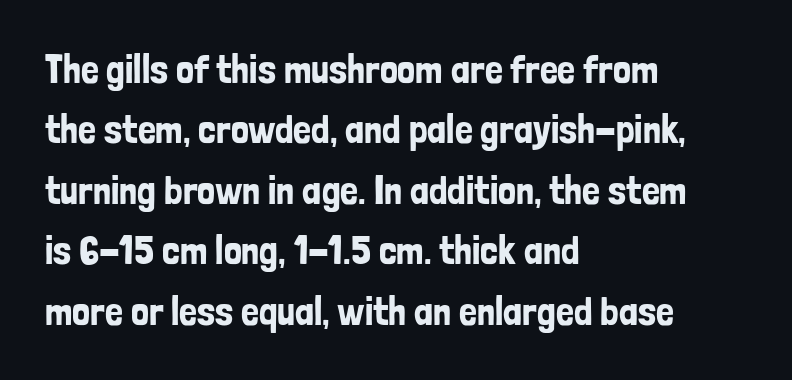
Decoration check: the copy has no underline. Every row of glyphs begins at an identical x-position on the left. Observe the ordinary spacing: letters are neighbours, not strangers. The face used here is proportionally spaced, like ordinary book or web type. Interline gaps are of average width in this sample.
